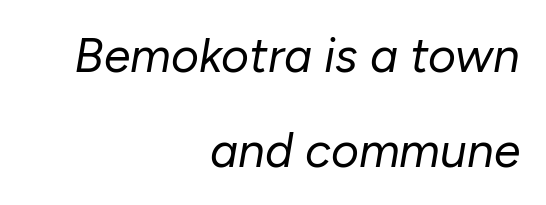
The image shows 48 px regular-weight type, italic (leaning right); set right-aligned, loose line spacing (1.97x), normal letter spacing, not underlined; low stroke contrast and a medium x-height.
